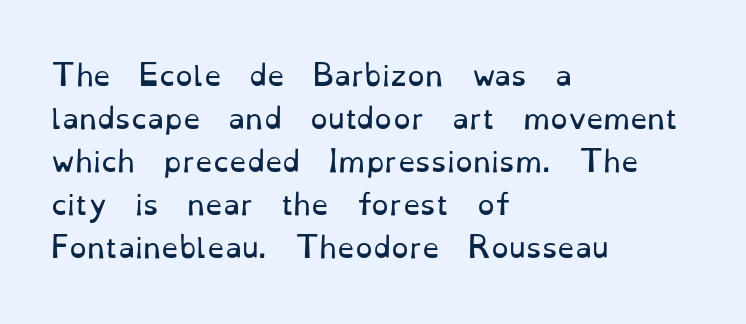
Q: Is the text bold? A: No.
Q: Is the text italic (slanted)? A: No, it is upright.
Q: Is the typeface a serif or a sans-serif typeface? A: Sans-serif.
Q: Is the text underlined? A: No.
Q: How is the paragraph aligned? A: Left-aligned.
Q: Is the spacing between letters normal or unusually wide? A: Normal.
Q: Is the spacing between lines tight, normal or loose? A: Normal.
Q: Width (condensed, normal, or wide)? A: Normal.
Q: Stroke contrast? A: Low.
Q: x-height? A: Small.
Q: Monospaced? A: No.
